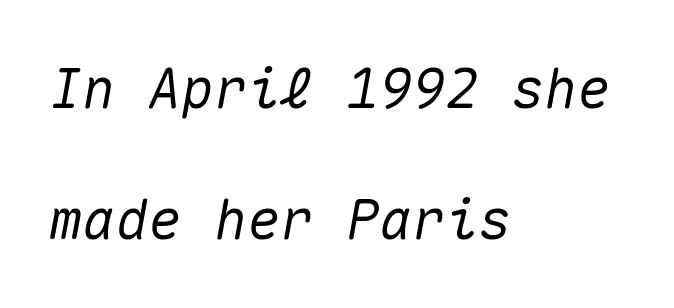
Q: Is the text italic (slanted)? A: Yes, it leans right by about 10 degrees.
Q: Is the text underlined? A: No.
Q: How is the paragraph aligned? A: Left-aligned.
Q: Is the spacing between letters normal or unusually wide? A: Normal.
Q: Is the spacing between lines tight, normal or loose? A: Loose.
Q: Width (condensed, normal, or wide)? A: Normal.
Q: Stroke contrast? A: Medium.
Q: x-height? A: Medium.
Q: Monospaced? A: Yes.
